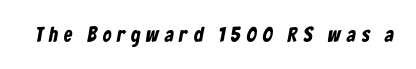
{"bold": "yes", "underline": "no", "letter_spacing": "wide", "letter_spacing_em": 0.28, "glyph_px": 21}
